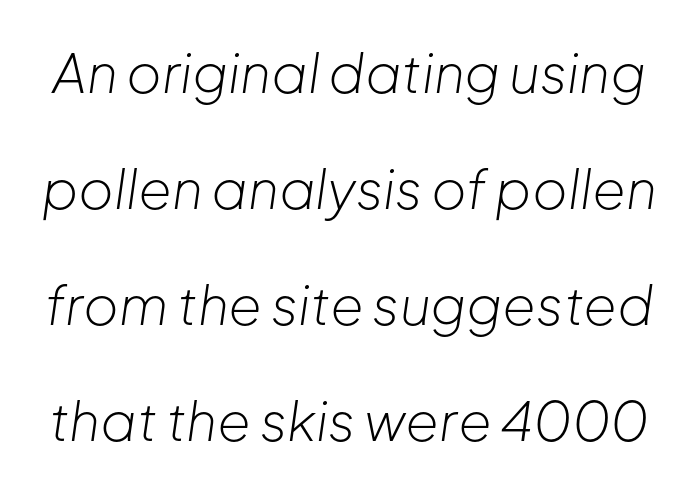
{"italic": "yes", "lean": "right", "slant_degrees": 8, "bold": "no", "weight": "light", "width": "normal", "stroke_contrast": "low", "x_height": "medium", "monospaced": "no", "underline": "no", "line_spacing": "loose", "line_spacing_ratio": 2.15, "letter_spacing": "normal", "letter_spacing_em": 0.0, "glyph_px": 54}
